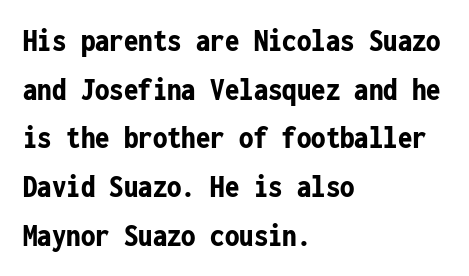
Q: Is the text bold? A: Yes.
Q: Is the text italic (slanted)? A: No, it is upright.
Q: Is the typeface a serif or a sans-serif typeface? A: Sans-serif.
Q: Is the text underlined? A: No.
Q: How is the paragraph aligned? A: Left-aligned.
Q: Is the spacing between letters normal or unusually wide? A: Normal.
Q: Is the spacing between lines tight, normal or loose? A: Normal.
Q: Width (condensed, normal, or wide)? A: Condensed.
Q: Stroke contrast? A: Low.
Q: x-height? A: Medium.
Q: Monospaced? A: Yes.
